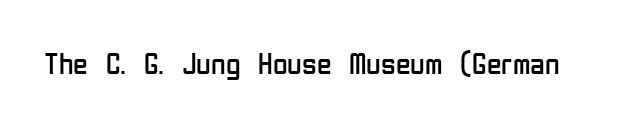
The image shows 30 px regular-weight, condensed sans-serif type, upright; set normal letter spacing, not underlined; low stroke contrast and a medium x-height.
